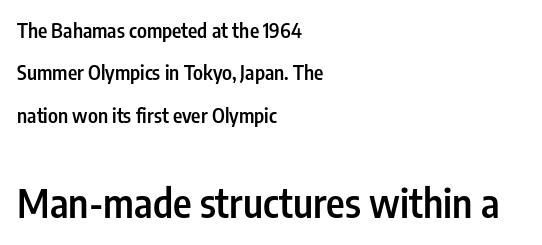
{"serif": "no", "italic": "no", "bold": "semi", "weight": "semibold", "width": "condensed", "stroke_contrast": "low", "x_height": "medium", "monospaced": "no", "underline": "no", "align": "left", "line_spacing": "loose", "line_spacing_ratio": 2.12, "letter_spacing": "normal", "letter_spacing_em": 0.0, "larger_block": "second", "size_ratio": 2.0, "glyph_px": 40}
